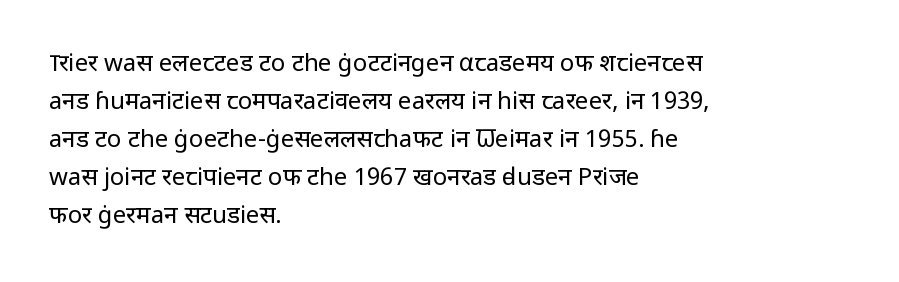
Q: Is the text bold? A: No.
Q: Is the text italic (slanted)? A: No, it is upright.
Q: Is the text underlined? A: No.
Q: How is the paragraph aligned? A: Left-aligned.
Q: Is the spacing between letters normal or unusually wide? A: Normal.
Q: Is the spacing between lines tight, normal or loose? A: Normal.
